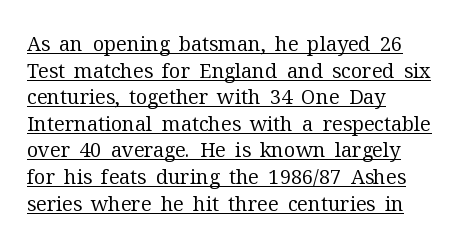
{"italic": "no", "bold": "no", "underline": "yes", "align": "left", "line_spacing": "normal", "line_spacing_ratio": 1.33, "letter_spacing": "normal", "letter_spacing_em": 0.0, "glyph_px": 20}
